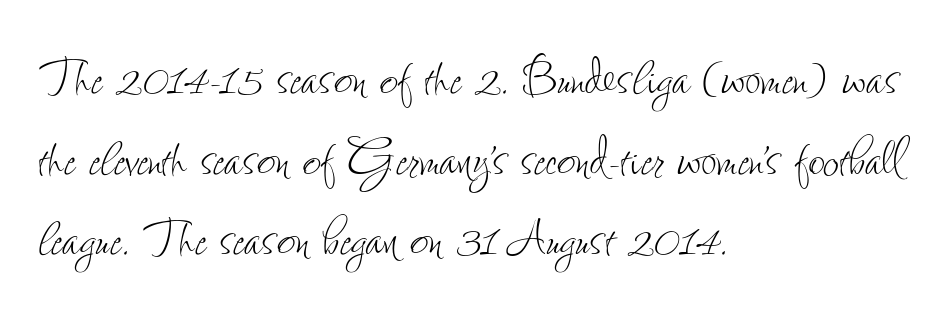
Heaviness? Minimal to ordinary, like unemphasized prose. Is this a fixed-width face? No — the glyphs have proportional, varying widths. The passage shown is not underscored anywhere. The passage is arranged the way most books set body copy — flush left.
